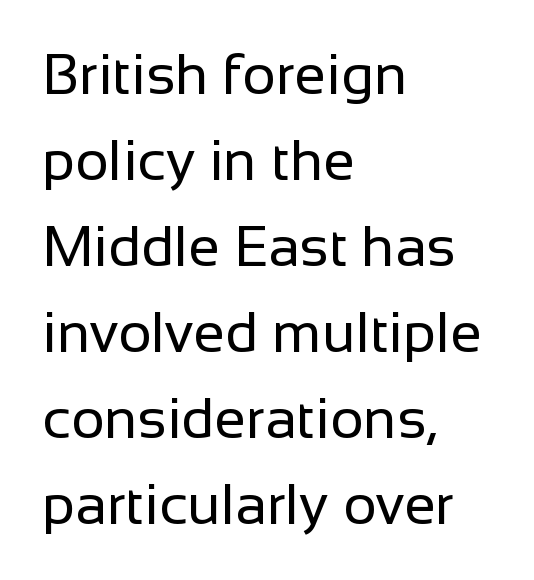
Q: Is the text bold? A: No.
Q: Is the text italic (slanted)? A: No, it is upright.
Q: Is the typeface a serif or a sans-serif typeface? A: Sans-serif.
Q: Is the text underlined? A: No.
Q: How is the paragraph aligned? A: Left-aligned.
Q: Is the spacing between letters normal or unusually wide? A: Normal.
Q: Is the spacing between lines tight, normal or loose? A: Normal.
Q: Width (condensed, normal, or wide)? A: Normal.
Q: Stroke contrast? A: Low.
Q: x-height? A: Medium.
Q: Monospaced? A: No.
